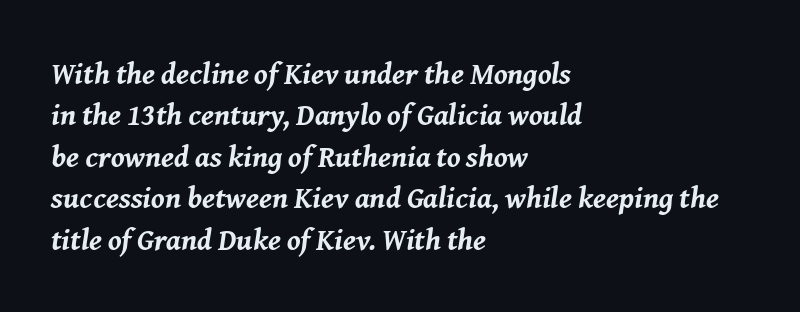
Glyph-to-glyph distance matches everyday printed text. The rendering uses natural spacing where letterforms have individual widths. The rendering uses a bold face; every stroke is thick and dark. Descender tails drop into unmarked territory. The passage shown leans; its letterforms are oblique.
